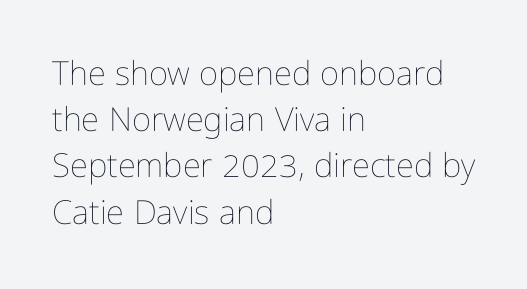
{"italic": "no", "bold": "no", "weight": "thin", "width": "condensed", "stroke_contrast": "low", "x_height": "medium", "monospaced": "no", "underline": "no", "align": "left", "line_spacing": "normal", "line_spacing_ratio": 1.4, "letter_spacing": "normal", "letter_spacing_em": 0.0, "glyph_px": 33}
